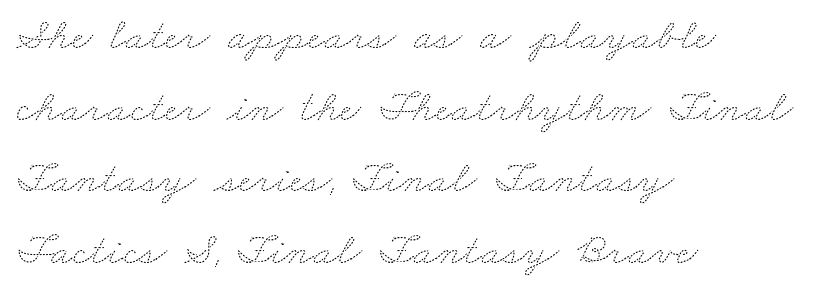
{"bold": "no", "weight": "thin", "width": "wide", "stroke_contrast": "medium", "x_height": "small", "monospaced": "no", "underline": "no", "align": "left", "line_spacing": "normal", "line_spacing_ratio": 1.59, "letter_spacing": "normal", "letter_spacing_em": 0.0, "glyph_px": 45}
